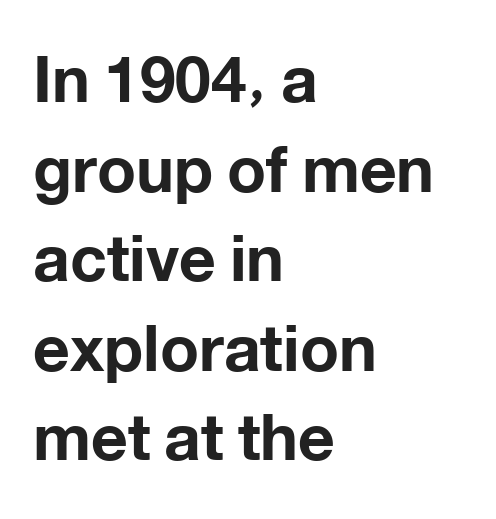
Regular leading. Each glyph is drawn with heavy, bold strokes. A classic flush-left, rag-right setting is used for this passage. Look at the tracking — it's just the regular setting, nothing added. Words float on clear page, feet unadorned. Characters remain perfectly vertical along every line.
